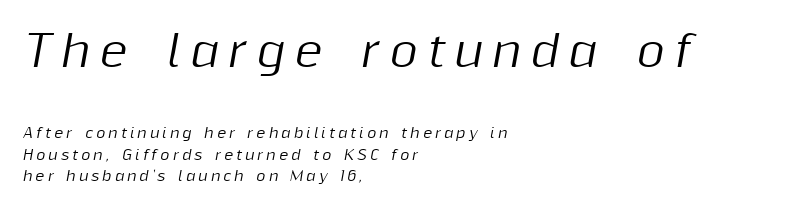
The designer left line spacing at the default. A typesetter would call this proportional, since set widths differ per character. Compared with typical body copy, the letter spacing here is much looser. Between these two stacked blocks, the higher one wins on size.
